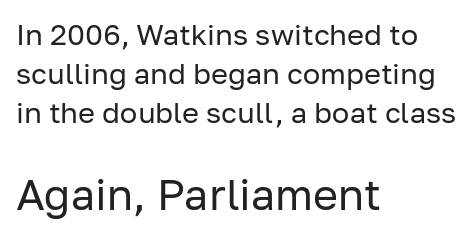
Is this a fixed-width face? No — the glyphs have proportional, varying widths. Leftover space on each line is placed entirely after the last word. Are there feet on the stems? There aren't — it's a sans. The typography opts for an upright posture over an oblique one.
